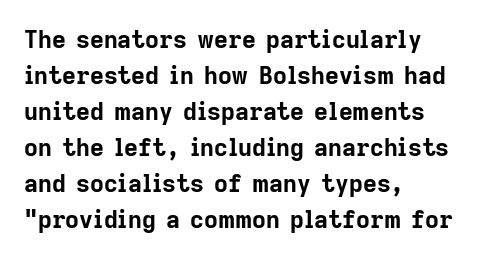
{"italic": "no", "bold": "yes", "underline": "no", "align": "left", "line_spacing": "normal", "line_spacing_ratio": 1.5, "letter_spacing": "normal", "letter_spacing_em": 0.0, "glyph_px": 24}
